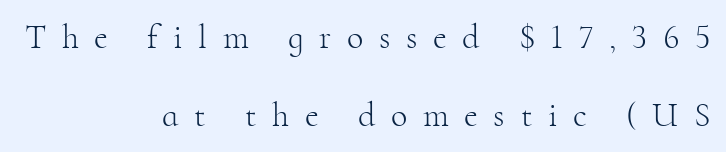
Each letter keeps its own natural width here, so spacing adapts to shape. A great deal of white space separates one row of letters from the next. Honestly, there is no underline to notice here at all. In terms of letterspacing, this is a distinctly airy, spread setting. Notice how the stems are strictly vertical — no italics here. Classification — serif.
